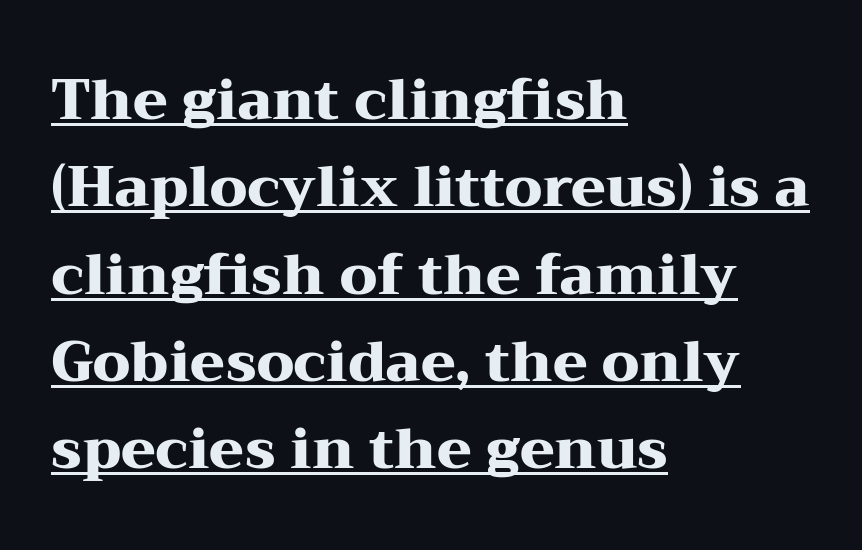
Nope, not italic — everything's standing straight. Each letter's strokes conclude with small projecting serifs. Nothing unusual about the tracking: characters are spaced as the font intends. Emphasis by weight is at full strength: bold. These lines sit exactly where default settings would place them. These lines are rendered in a variable-pitch font.
